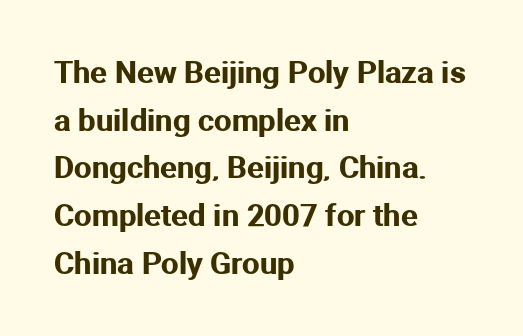
Q: Is the text italic (slanted)? A: No, it is upright.
Q: Is the typeface a serif or a sans-serif typeface? A: Sans-serif.
Q: Is the text underlined? A: No.
Q: How is the paragraph aligned? A: Left-aligned.
Q: Is the spacing between letters normal or unusually wide? A: Normal.
Q: Is the spacing between lines tight, normal or loose? A: Normal.
Q: Width (condensed, normal, or wide)? A: Normal.
Q: Stroke contrast? A: Medium.
Q: x-height? A: Medium.
Q: Monospaced? A: No.
